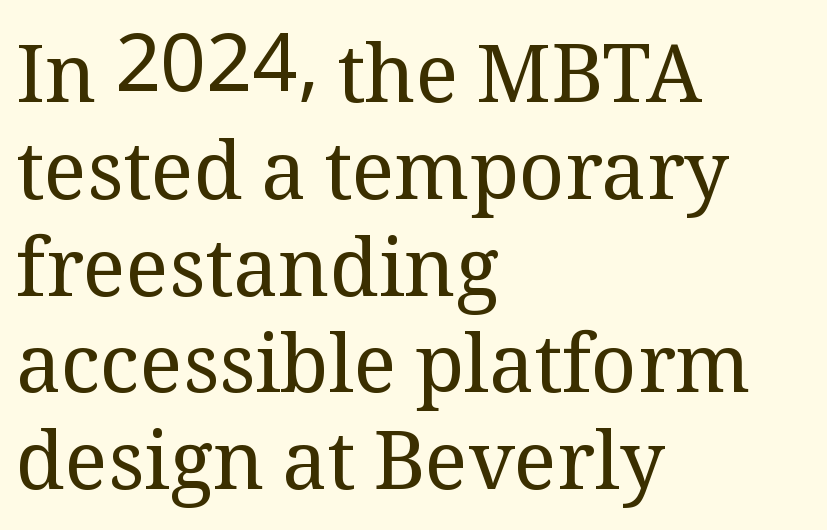
{"serif": "yes", "italic": "no", "bold": "no", "weight": "regular", "width": "normal", "stroke_contrast": "medium", "x_height": "medium", "monospaced": "no", "underline": "no", "align": "left", "line_spacing_ratio": 1.21, "letter_spacing": "normal", "letter_spacing_em": 0.0, "glyph_px": 80}
